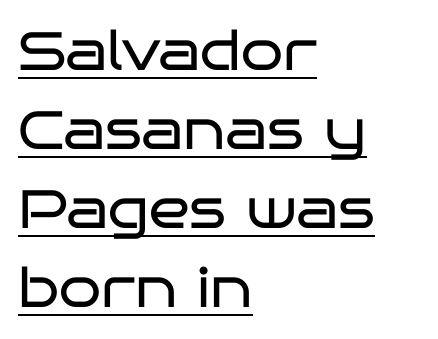
The image shows 54 px regular-weight, wide sans-serif type, upright; set left-aligned, normal line spacing (1.46x), normal letter spacing, underlined; low stroke contrast and a large x-height.
